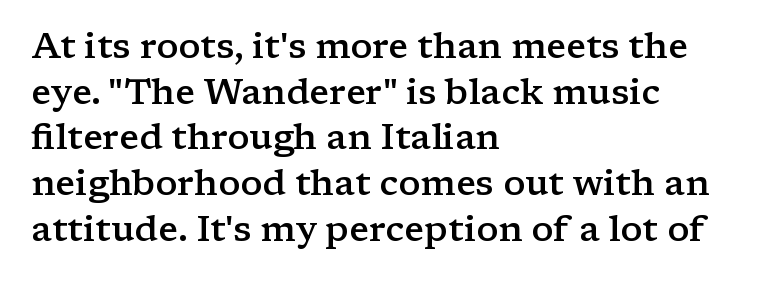
The image shows 36 px semibold, wide serif type, upright; set left-aligned, normal line spacing (1.27x), normal letter spacing, not underlined; low stroke contrast and a medium x-height.
